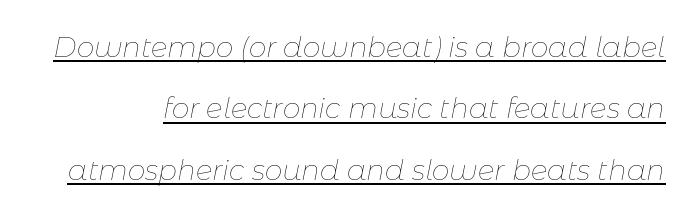
The image shows 28 px thin type, italic (leaning right); set loose line spacing (2.19x), normal letter spacing, underlined; low stroke contrast and a medium x-height.
